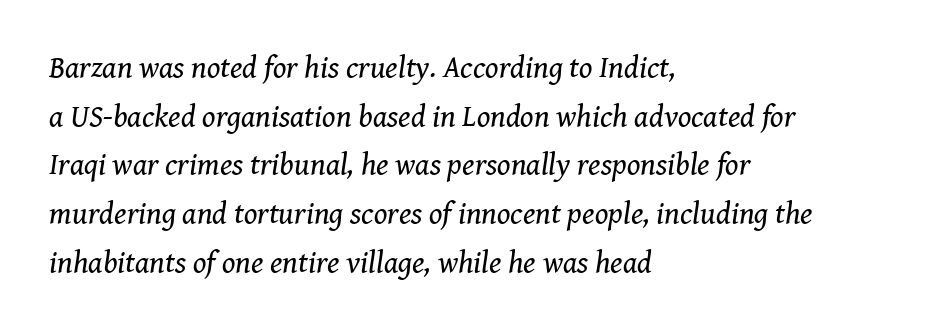
The image shows 31 px regular-weight serif type, italic (leaning right); set left-aligned, normal line spacing (1.57x), normal letter spacing, not underlined; medium stroke contrast and a medium x-height.
